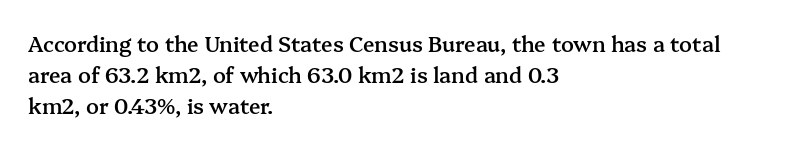
Observe the ordinary spacing: letters are neighbours, not strangers. Which margin do the lines hug? The left one — the right edge is uneven. Compared with typical paragraphs, the rows here are spaced about the same. Notice how the stems are strictly vertical — no italics here. Compared with an ordinary text face, these strokes are moderately heavier — a semibold. Clear beneath every line of the passage.
